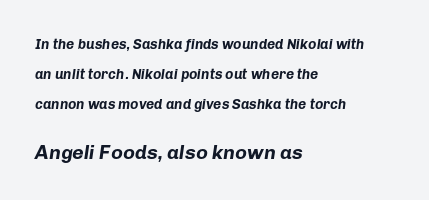
Line starts are locked; line ends wander. If you measured baseline to baseline, you'd find a long distance. This sample uses an oblique cut, with every glyph tilted off the vertical. What weight is shown? A full bold with thick strokes. Note: smaller setting up top, larger setting below.
